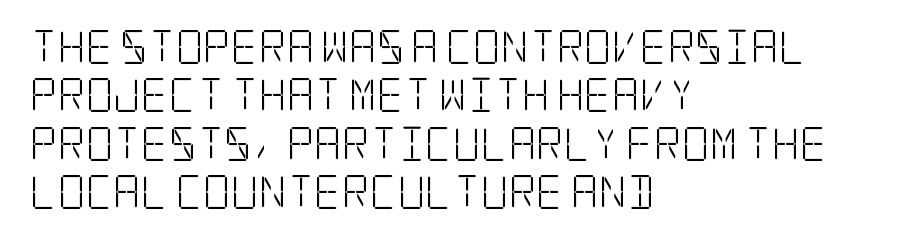
{"serif": "yes", "italic": "no", "bold": "no", "weight": "light", "width": "condensed", "stroke_contrast": "low", "x_height": "large", "underline": "no", "align": "left", "line_spacing": "normal", "line_spacing_ratio": 1.42, "letter_spacing": "normal", "letter_spacing_em": 0.0, "glyph_px": 34}
